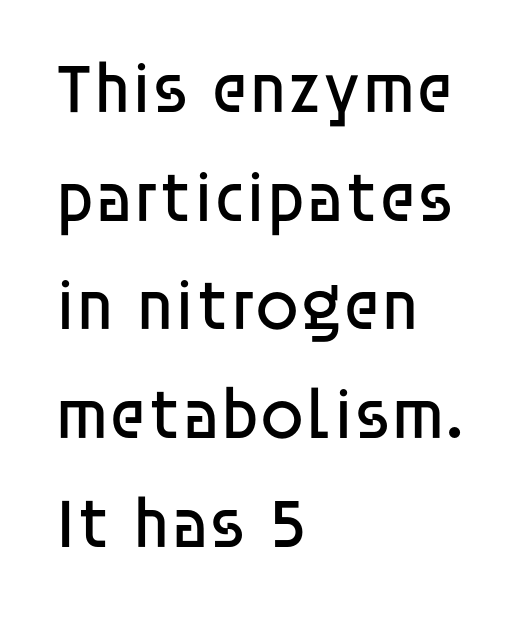
{"serif": "no", "italic": "no", "bold": "no", "weight": "regular", "width": "normal", "stroke_contrast": "low", "x_height": "large", "monospaced": "no", "underline": "no", "align": "left", "line_spacing": "normal", "line_spacing_ratio": 1.53, "letter_spacing": "normal", "letter_spacing_em": 0.0, "glyph_px": 71}
